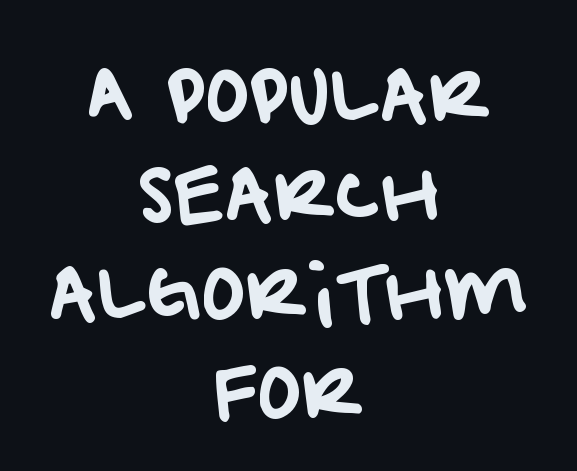
Q: Is the typeface a serif or a sans-serif typeface? A: Sans-serif.
Q: Is the text underlined? A: No.
Q: How is the paragraph aligned? A: Centered.
Q: Is the spacing between letters normal or unusually wide? A: Normal.
Q: Is the spacing between lines tight, normal or loose? A: Normal.
Q: Width (condensed, normal, or wide)? A: Normal.
Q: Stroke contrast? A: Low.
Q: x-height? A: Large.
Q: Monospaced? A: No.
